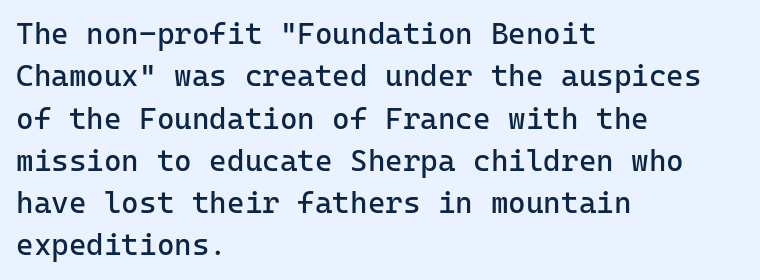
{"serif": "no", "italic": "no", "bold": "no", "weight": "regular", "width": "normal", "stroke_contrast": "low", "x_height": "medium", "monospaced": "yes", "underline": "no", "align": "left", "line_spacing": "normal", "line_spacing_ratio": 1.41, "letter_spacing": "normal", "letter_spacing_em": 0.0, "glyph_px": 30}
